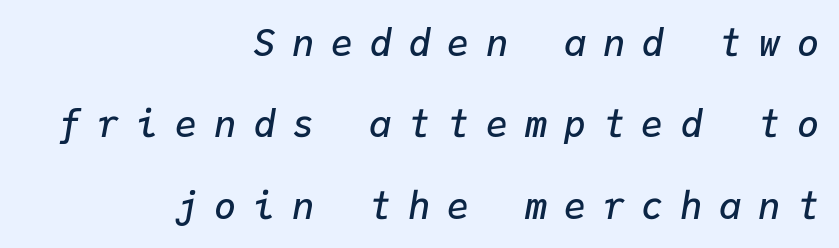
Does the lettering tilt? It does — this is italic. Compared with typical body copy, the letter spacing here is much looser. Lines of text with bare space underneath. Do the characters align in a grid? Yes, the font is monospaced. The strokes are fattened partway — semibold, not bold. One glance says open: line gaps are wider than usual.
